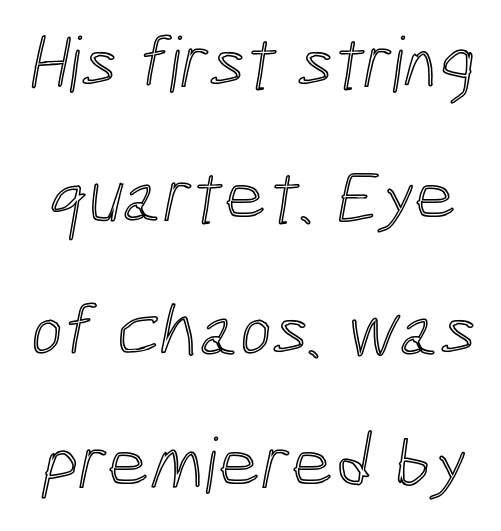
The image shows 76 px condensed type; set line spacing 1.76x, normal letter spacing, not underlined; a medium x-height.
